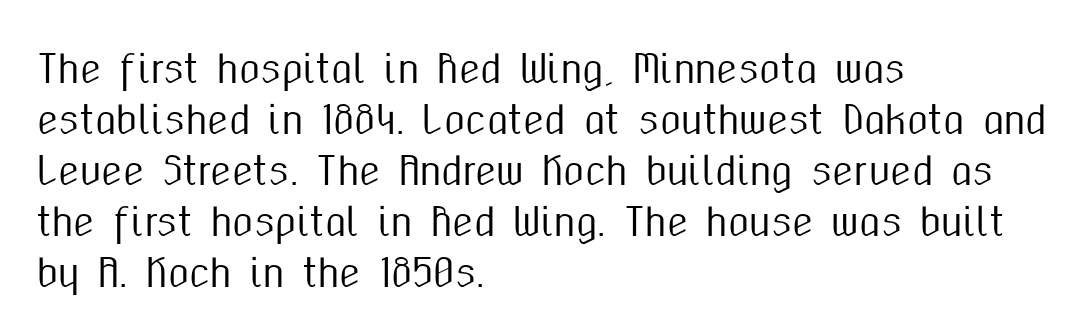
A typesetter would call this leading conventional body-copy spacing. Note the varied advance widths — an 'i' is clearly narrower than an 'm'. The specimen reads as upright at a glance. Tracking here is standard; glyphs follow each other at the usual distance. The typeface chosen for these lines omits serifs.
